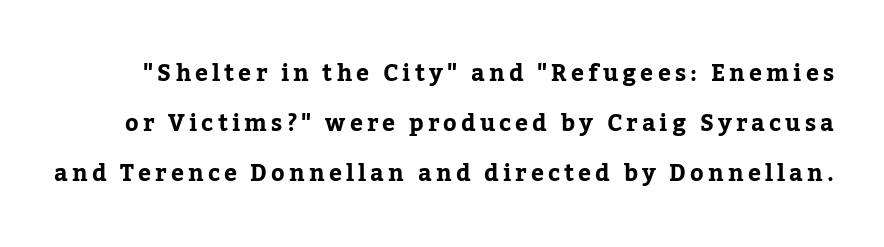
Reading down the column, the eye jumps a long way to each next line. Has an underline been added? It has not. Characters remain perfectly vertical along every line. The face used here has the dense, thick strokes of a bold.
